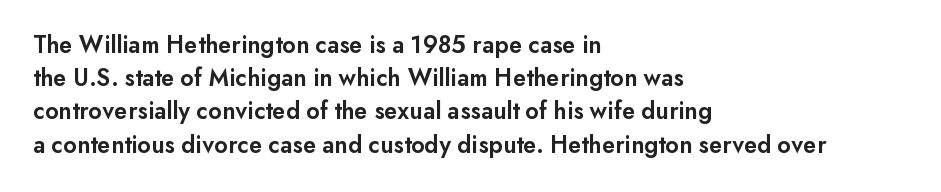
The image shows 25 px text type, upright; set left-aligned, normal line spacing (1.33x), normal letter spacing, not underlined.
